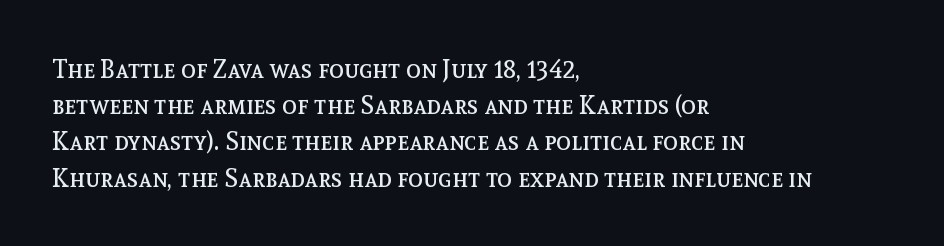
The cut favours lightness, reaching ordinary text weight at its darkest. Left-aligned paragraph, ragged on the right. There is no visible air inserted between adjacent glyphs. Has an underline been added? It has not. Upright lettering throughout. Leading matches the norm, producing a regular column.
